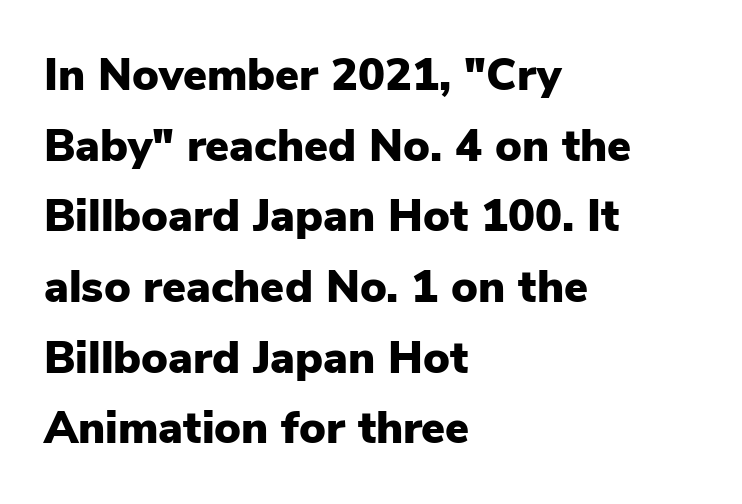
Q: Is the text bold? A: Yes.
Q: Is the text italic (slanted)? A: No, it is upright.
Q: Is the typeface a serif or a sans-serif typeface? A: Sans-serif.
Q: Is the text underlined? A: No.
Q: How is the paragraph aligned? A: Left-aligned.
Q: Is the spacing between letters normal or unusually wide? A: Normal.
Q: Is the spacing between lines tight, normal or loose? A: Normal.
Q: Width (condensed, normal, or wide)? A: Normal.
Q: Stroke contrast? A: Low.
Q: x-height? A: Medium.
Q: Monospaced? A: No.
